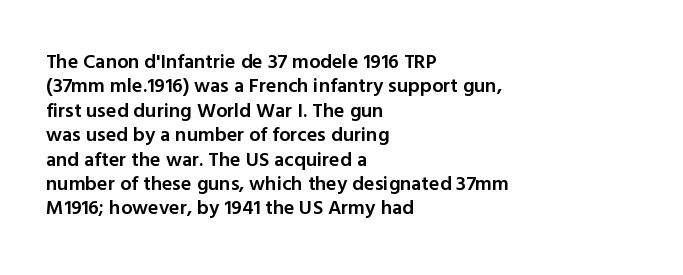
The image shows 20 px text type, upright; set left-aligned, line spacing 1.22x, normal letter spacing, not underlined.
